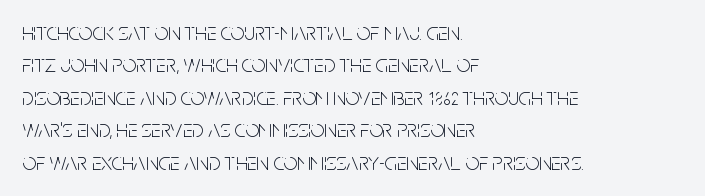
Q: Is the text bold? A: No.
Q: Is the text italic (slanted)? A: No, it is upright.
Q: Is the text underlined? A: No.
Q: How is the paragraph aligned? A: Left-aligned.
Q: Is the spacing between letters normal or unusually wide? A: Normal.
Q: Is the spacing between lines tight, normal or loose? A: Normal.
